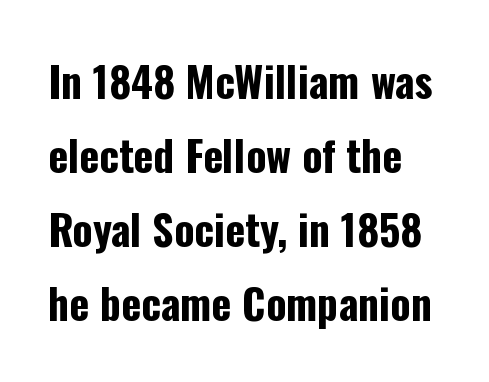
Q: Is the text bold? A: Yes.
Q: Is the text italic (slanted)? A: No, it is upright.
Q: Is the typeface a serif or a sans-serif typeface? A: Sans-serif.
Q: Is the text underlined? A: No.
Q: Is the spacing between letters normal or unusually wide? A: Normal.
Q: Width (condensed, normal, or wide)? A: Condensed.
Q: Stroke contrast? A: Low.
Q: x-height? A: Medium.
Q: Monospaced? A: No.
